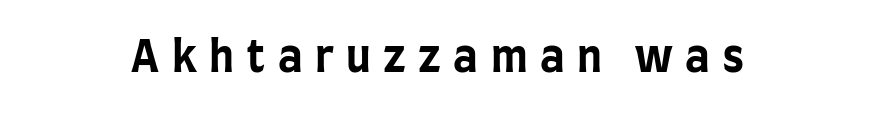
Q: Is the text bold? A: Yes.
Q: Is the text italic (slanted)? A: No, it is upright.
Q: Is the typeface a serif or a sans-serif typeface? A: Sans-serif.
Q: Is the text underlined? A: No.
Q: Is the spacing between letters normal or unusually wide? A: Unusually wide.
Q: Width (condensed, normal, or wide)? A: Condensed.
Q: Stroke contrast? A: Low.
Q: x-height? A: Large.
Q: Monospaced? A: No.
